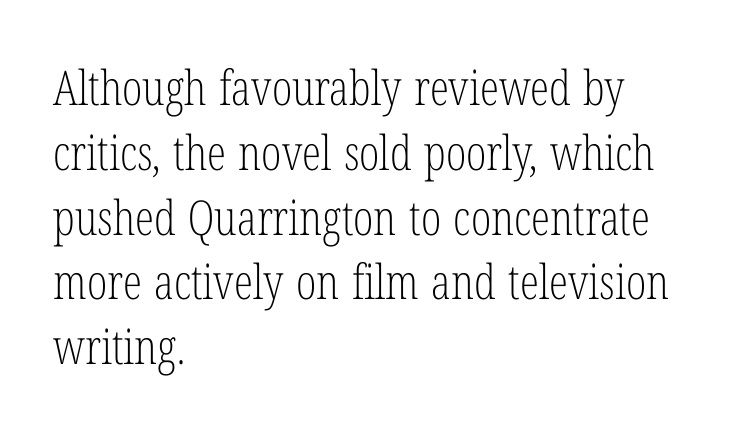
The typesetting does not lean heavy: it is not bold. Leading matches the norm, producing a regular column. The paragraph has a hard left edge and a soft right edge. Examine the stroke ends and you'll spot serifs. You could not count columns in this text — the font is proportionally spaced. You can tell it's not italic because the verticals are truly vertical.
